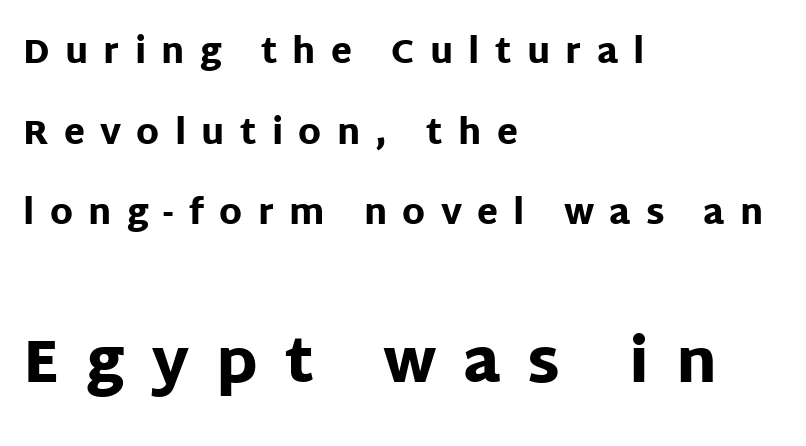
{"serif": "no", "italic": "no", "bold": "yes", "weight": "heavy", "width": "normal", "stroke_contrast": "low", "x_height": "large", "monospaced": "no", "underline": "no", "align": "left", "line_spacing": "loose", "line_spacing_ratio": 2.37, "letter_spacing": "wide", "letter_spacing_em": 0.45, "larger_block": "second", "size_ratio": 1.76, "glyph_px": 60}
